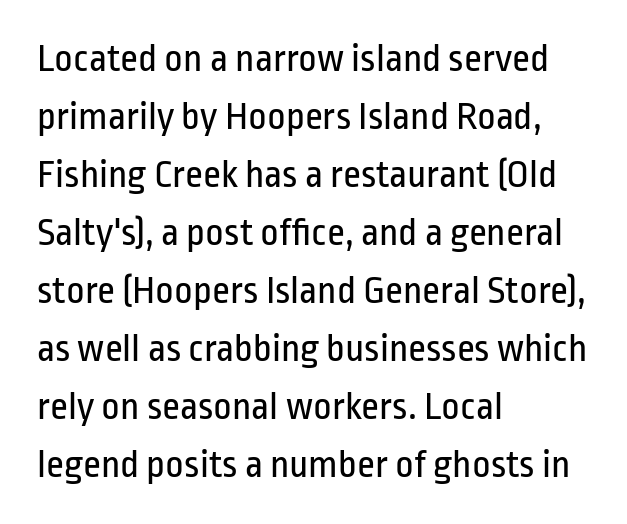
Q: Is the text bold? A: No.
Q: Is the text italic (slanted)? A: No, it is upright.
Q: Is the typeface a serif or a sans-serif typeface? A: Sans-serif.
Q: Is the text underlined? A: No.
Q: How is the paragraph aligned? A: Left-aligned.
Q: Is the spacing between letters normal or unusually wide? A: Normal.
Q: Is the spacing between lines tight, normal or loose? A: Normal.
Q: Width (condensed, normal, or wide)? A: Condensed.
Q: Stroke contrast? A: Low.
Q: x-height? A: Medium.
Q: Monospaced? A: No.
